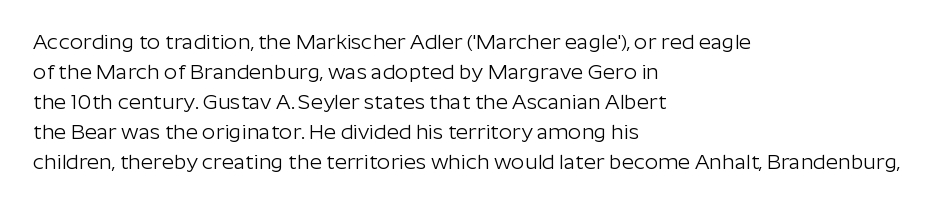
Compared with typical body copy, the letter spacing here is the same. The text block is weighted toward the left margin, trailing off unevenly rightward. The foot of each line stays bare and open. Evenly set lines give the paragraph a standard silhouette. Stroke thickness stays within the range of a standard reading face or lighter.
